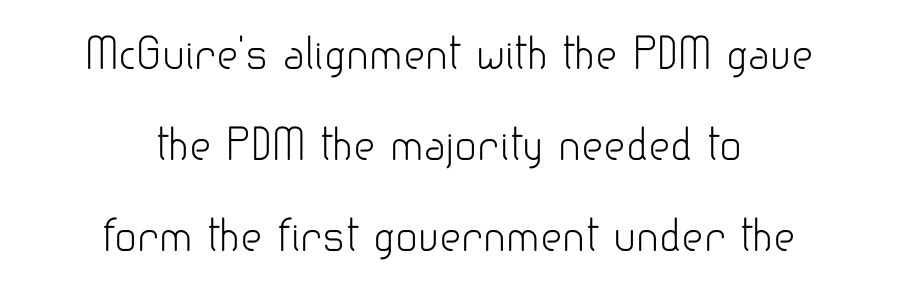
Each letter keeps its own natural width here, so spacing adapts to shape. Characters remain perfectly vertical along every line. The typeface has the unassuming heft of standard copy or less. Type without underlining.
